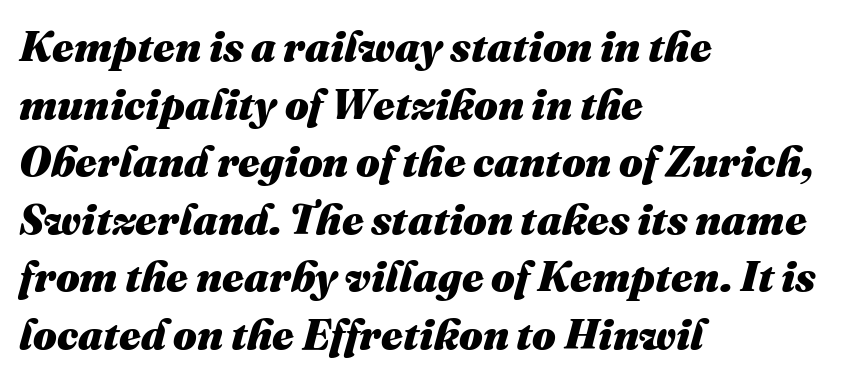
Q: Is the text bold? A: Yes.
Q: Is the text italic (slanted)? A: Yes, it leans right by about 16 degrees.
Q: Is the text underlined? A: No.
Q: How is the paragraph aligned? A: Left-aligned.
Q: Is the spacing between letters normal or unusually wide? A: Normal.
Q: Is the spacing between lines tight, normal or loose? A: Normal.
Q: Width (condensed, normal, or wide)? A: Normal.
Q: Stroke contrast? A: Medium.
Q: x-height? A: Medium.
Q: Monospaced? A: No.
